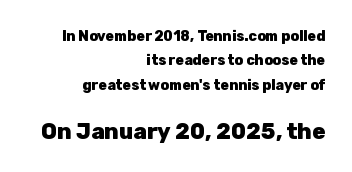
{"italic": "no", "bold": "yes", "underline": "no", "align": "right", "line_spacing_ratio": 1.74, "letter_spacing": "normal", "letter_spacing_em": 0.0, "larger_block": "second", "size_ratio": 1.57, "glyph_px": 22}
